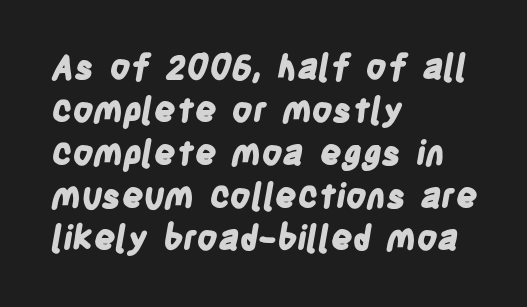
Q: Is the text bold? A: Yes.
Q: Is the typeface a serif or a sans-serif typeface? A: Sans-serif.
Q: Is the text underlined? A: No.
Q: How is the paragraph aligned? A: Left-aligned.
Q: Is the spacing between letters normal or unusually wide? A: Normal.
Q: Is the spacing between lines tight, normal or loose? A: Normal.
Q: Width (condensed, normal, or wide)? A: Condensed.
Q: Stroke contrast? A: Low.
Q: x-height? A: Large.
Q: Monospaced? A: No.
